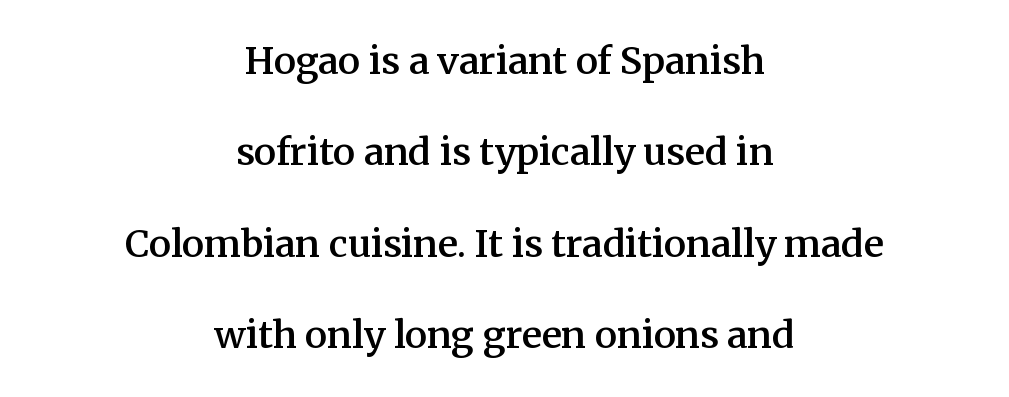
Q: Is the text bold? A: Semi-bold.
Q: Is the text italic (slanted)? A: No, it is upright.
Q: Is the typeface a serif or a sans-serif typeface? A: Serif.
Q: Is the text underlined? A: No.
Q: How is the paragraph aligned? A: Centered.
Q: Is the spacing between letters normal or unusually wide? A: Normal.
Q: Is the spacing between lines tight, normal or loose? A: Loose.
Q: Width (condensed, normal, or wide)? A: Normal.
Q: Stroke contrast? A: Medium.
Q: x-height? A: Medium.
Q: Monospaced? A: No.
